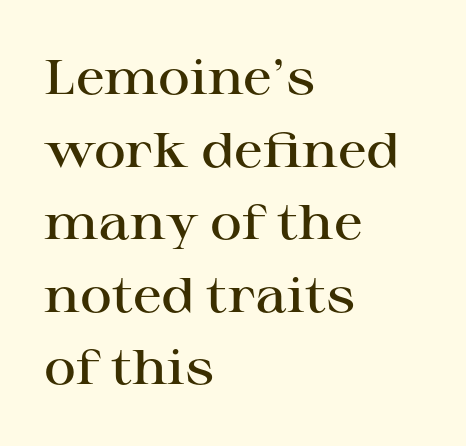
Q: Is the text bold? A: Semi-bold.
Q: Is the text italic (slanted)? A: No, it is upright.
Q: Is the typeface a serif or a sans-serif typeface? A: Serif.
Q: Is the text underlined? A: No.
Q: How is the paragraph aligned? A: Left-aligned.
Q: Is the spacing between letters normal or unusually wide? A: Normal.
Q: Is the spacing between lines tight, normal or loose? A: Normal.
Q: Width (condensed, normal, or wide)? A: Wide.
Q: Stroke contrast? A: High.
Q: x-height? A: Medium.
Q: Monospaced? A: No.
